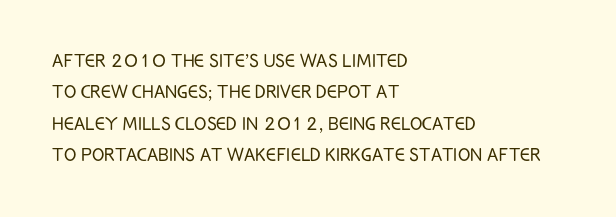
One glance says typical: line gaps are just what's usual. What stands out about the letter spacing? Nothing — it is the standard amount. This reads as an unemphasized weight, regular at the heaviest. The text block is weighted toward the left margin, trailing off unevenly rightward. Descender tails drop into unmarked territory. The specimen reads as upright at a glance.
